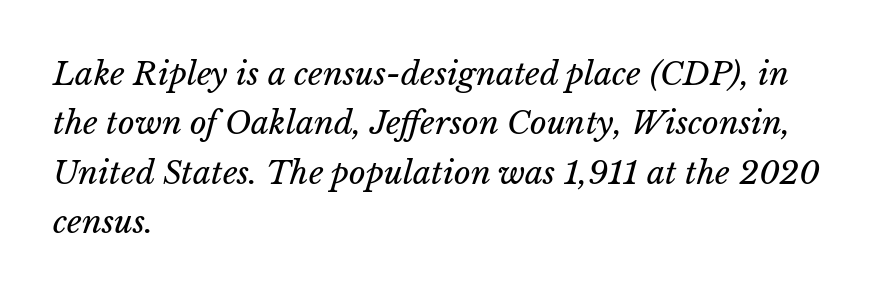
Q: Is the text bold? A: No.
Q: Is the text underlined? A: No.
Q: How is the paragraph aligned? A: Left-aligned.
Q: Is the spacing between letters normal or unusually wide? A: Normal.
Q: Is the spacing between lines tight, normal or loose? A: Normal.
Q: Width (condensed, normal, or wide)? A: Normal.
Q: Stroke contrast? A: Low.
Q: x-height? A: Medium.
Q: Monospaced? A: No.
